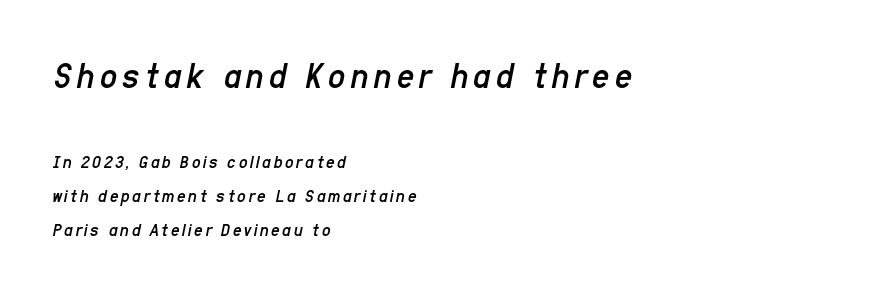
{"italic": "yes", "lean": "right", "slant_degrees": 11, "bold": "no", "weight": "regular", "width": "condensed", "stroke_contrast": "low", "x_height": "medium", "monospaced": "no", "underline": "no", "align": "left", "line_spacing_ratio": 1.78, "larger_block": "first", "size_ratio": 2.0, "glyph_px": 38}
